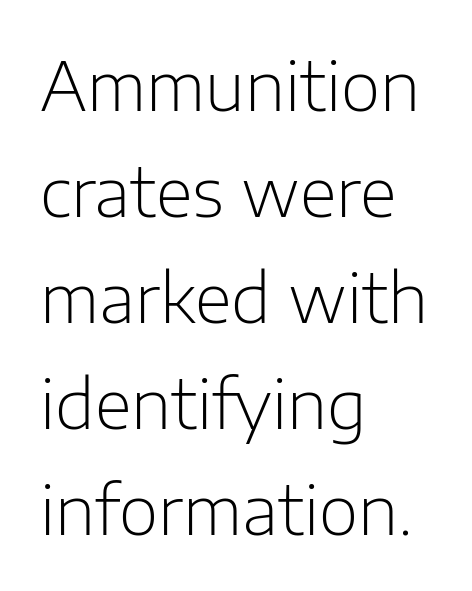
Q: Is the text bold? A: No.
Q: Is the text italic (slanted)? A: No, it is upright.
Q: Is the typeface a serif or a sans-serif typeface? A: Sans-serif.
Q: Is the text underlined? A: No.
Q: How is the paragraph aligned? A: Left-aligned.
Q: Is the spacing between letters normal or unusually wide? A: Normal.
Q: Is the spacing between lines tight, normal or loose? A: Normal.
Q: Width (condensed, normal, or wide)? A: Normal.
Q: Stroke contrast? A: Low.
Q: x-height? A: Medium.
Q: Monospaced? A: No.
